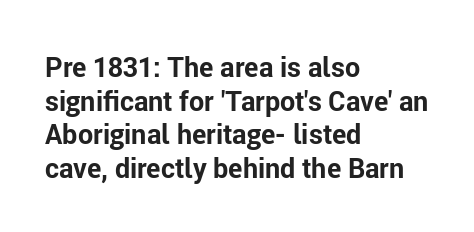
Q: Is the text bold? A: Yes.
Q: Is the text italic (slanted)? A: No, it is upright.
Q: Is the text underlined? A: No.
Q: How is the paragraph aligned? A: Left-aligned.
Q: Is the spacing between letters normal or unusually wide? A: Normal.
Q: Is the spacing between lines tight, normal or loose? A: Normal.
